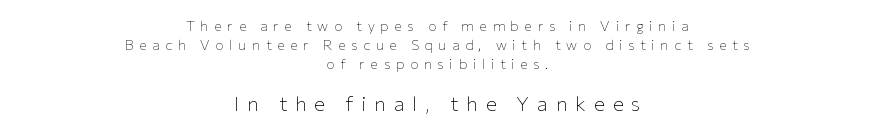
{"italic": "no", "bold": "no", "underline": "no", "align": "center", "line_spacing": "normal", "line_spacing_ratio": 1.37, "letter_spacing": "wide", "letter_spacing_em": 0.41, "larger_block": "second", "size_ratio": 1.43, "glyph_px": 20}
